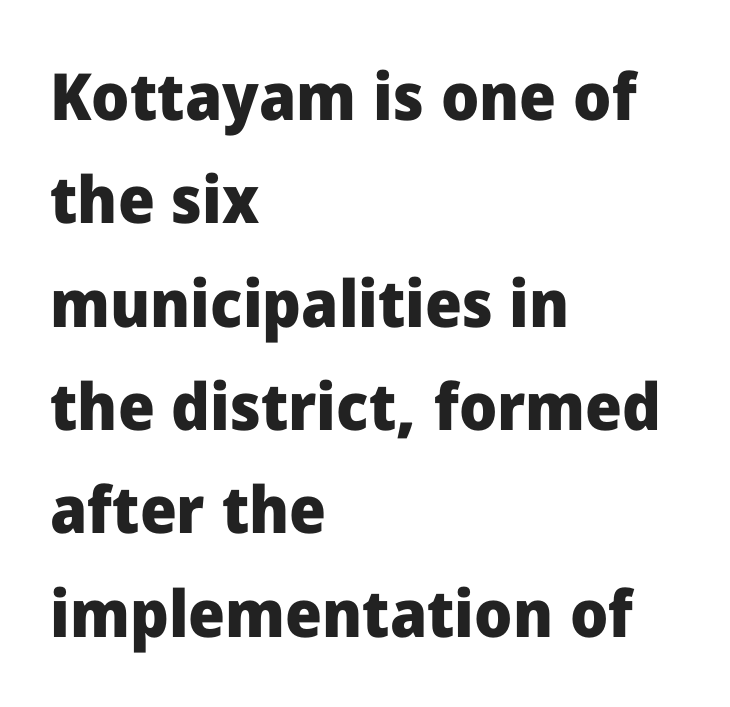
{"serif": "no", "italic": "no", "bold": "yes", "weight": "heavy", "width": "normal", "stroke_contrast": "low", "x_height": "medium", "monospaced": "no", "underline": "no", "align": "left", "line_spacing": "normal", "line_spacing_ratio": 1.59, "letter_spacing": "normal", "letter_spacing_em": 0.0, "glyph_px": 65}
